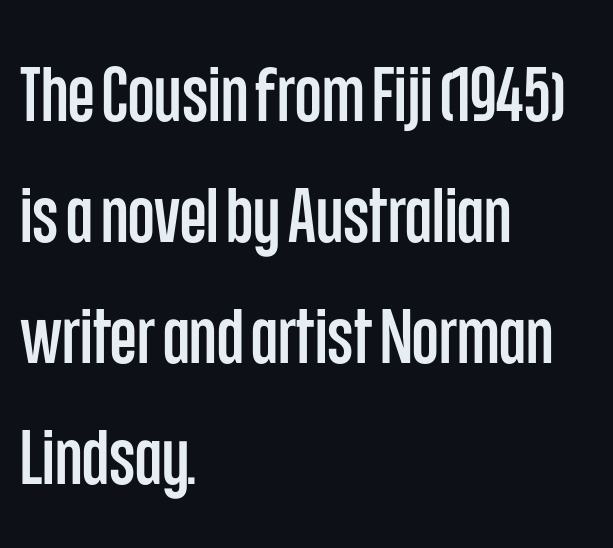
The image shows 77 px condensed sans-serif type, upright; set left-aligned, normal line spacing (1.57x), normal letter spacing, not underlined; low stroke contrast and a large x-height.
